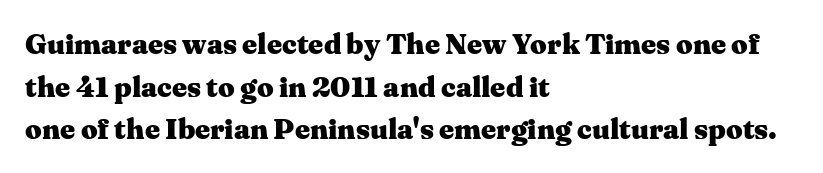
Q: Is the text bold? A: Yes.
Q: Is the text italic (slanted)? A: No, it is upright.
Q: Is the typeface a serif or a sans-serif typeface? A: Serif.
Q: Is the text underlined? A: No.
Q: How is the paragraph aligned? A: Left-aligned.
Q: Is the spacing between letters normal or unusually wide? A: Normal.
Q: Is the spacing between lines tight, normal or loose? A: Normal.
Q: Width (condensed, normal, or wide)? A: Wide.
Q: Stroke contrast? A: Medium.
Q: x-height? A: Medium.
Q: Monospaced? A: No.
